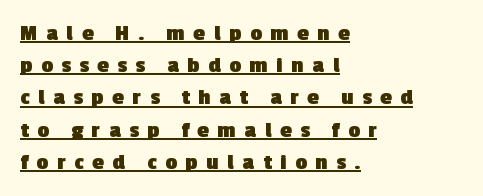
The image shows 23 px bold type; set left-aligned, normal line spacing (1.4x), unusually wide letter spacing (+0.38 em), underlined.
